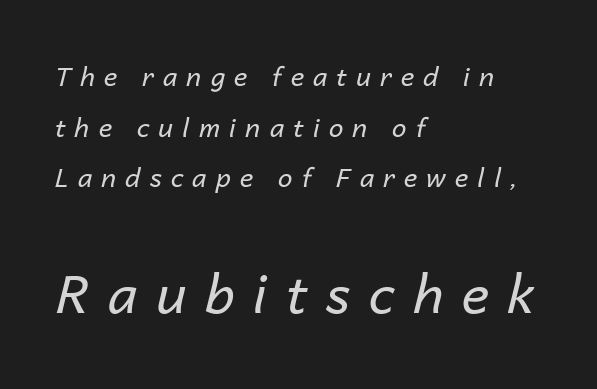
Style check: oblique. Short note: letters widely spaced. Honestly, the rows look like they've been pulled way apart. Is the type heavy? It reads as light-to-regular instead. This sample has the flowing, uneven cadence of proportional lettering. Type size steps up from the first block to the second.
